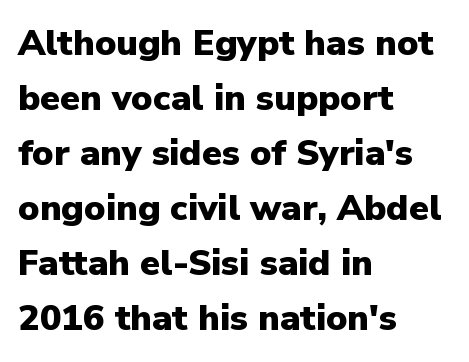
Q: Is the text bold? A: Yes.
Q: Is the text italic (slanted)? A: No, it is upright.
Q: Is the typeface a serif or a sans-serif typeface? A: Sans-serif.
Q: Is the text underlined? A: No.
Q: How is the paragraph aligned? A: Left-aligned.
Q: Is the spacing between letters normal or unusually wide? A: Normal.
Q: Is the spacing between lines tight, normal or loose? A: Normal.
Q: Width (condensed, normal, or wide)? A: Normal.
Q: Stroke contrast? A: Low.
Q: x-height? A: Medium.
Q: Monospaced? A: No.
